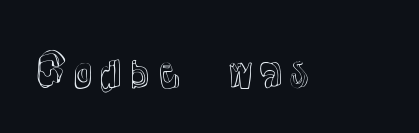
Q: Is the text italic (slanted)? A: No, it is upright.
Q: Is the text underlined? A: No.
Q: Is the spacing between letters normal or unusually wide? A: Normal.
Q: Width (condensed, normal, or wide)? A: Normal.
Q: x-height? A: Medium.
Q: Monospaced? A: No.
